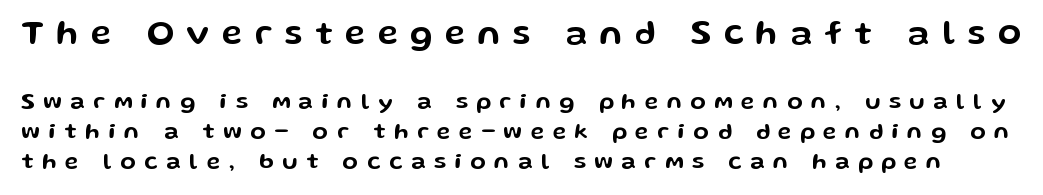
The image shows 34 px wide sans-serif type, upright; set normal line spacing (1.31x), unusually wide letter spacing (+0.37 em), not underlined; the first (top) block is 1.48x larger; low stroke contrast and a medium x-height.
